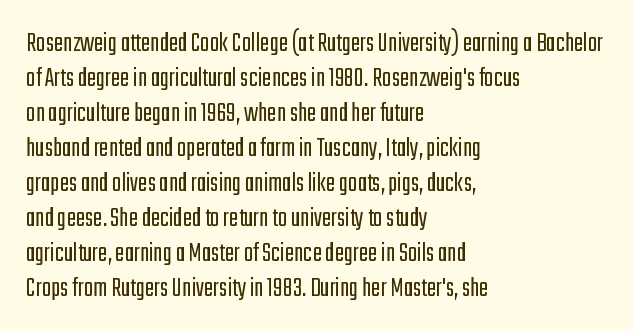
Q: Is the text bold? A: No.
Q: Is the text italic (slanted)? A: No, it is upright.
Q: Is the typeface a serif or a sans-serif typeface? A: Sans-serif.
Q: Is the text underlined? A: No.
Q: How is the paragraph aligned? A: Left-aligned.
Q: Is the spacing between letters normal or unusually wide? A: Normal.
Q: Is the spacing between lines tight, normal or loose? A: Normal.
Q: Width (condensed, normal, or wide)? A: Condensed.
Q: Stroke contrast? A: Low.
Q: x-height? A: Medium.
Q: Monospaced? A: No.
